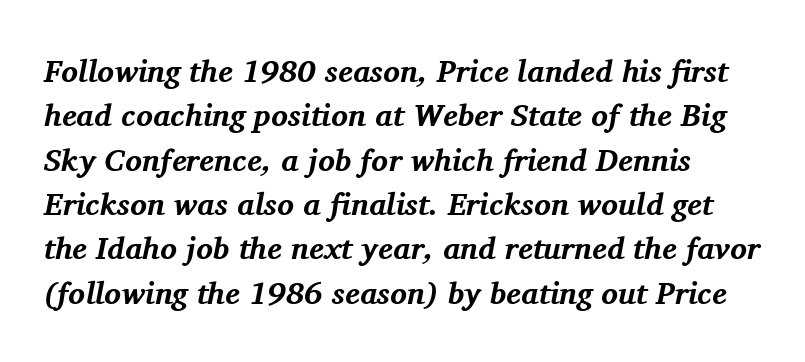
The image shows 31 px bold serif type, italic (leaning right); set normal line spacing (1.43x), normal letter spacing, not underlined; medium stroke contrast and a medium x-height.
